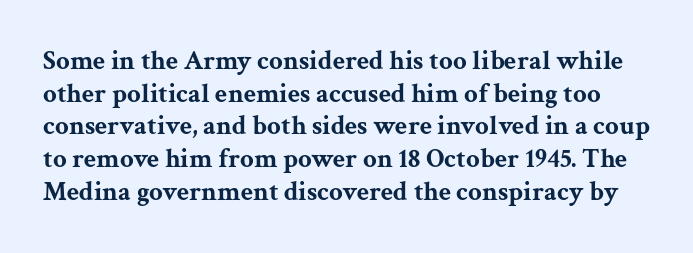
Each row of text sits above clean, open space. The specimen reads as upright at a glance. These lines keep a tight, regular rhythm from letter to letter. These words are printed bold, with thick strokes throughout.
